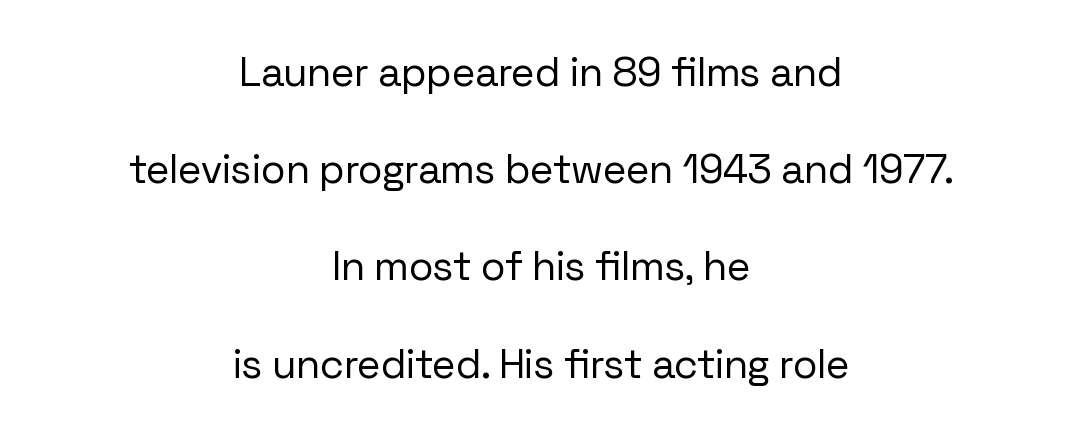
{"serif": "no", "italic": "no", "bold": "no", "weight": "regular", "width": "normal", "stroke_contrast": "low", "x_height": "medium", "monospaced": "no", "underline": "no", "align": "center", "line_spacing": "loose", "line_spacing_ratio": 2.37, "letter_spacing": "normal", "letter_spacing_em": 0.0, "glyph_px": 41}
